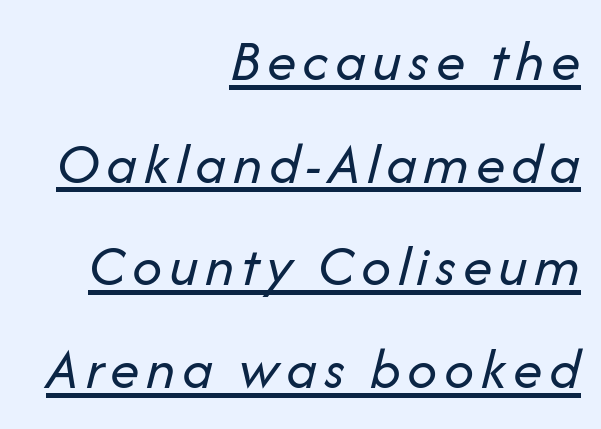
The image shows 59 px regular-weight type, italic (leaning right); set right-aligned, line spacing 1.74x, underlined; low stroke contrast and a medium x-height.
